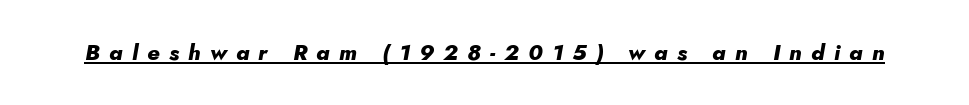
Between one letter and the next there's a generous, obvious gap. The lettering is marked with a stroke running underneath it. The whole block is typeset with a tilt. Strong, thick strokes mark this as bold type.
